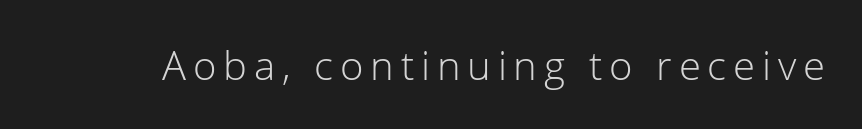
The image shows 40 px light sans-serif type, upright; set not underlined; low stroke contrast and a medium x-height.
